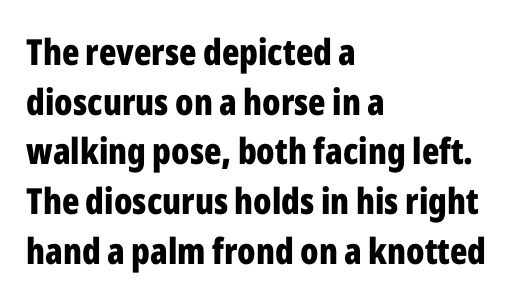
Q: Is the text bold? A: Yes.
Q: Is the text italic (slanted)? A: No, it is upright.
Q: Is the typeface a serif or a sans-serif typeface? A: Sans-serif.
Q: Is the text underlined? A: No.
Q: How is the paragraph aligned? A: Left-aligned.
Q: Is the spacing between letters normal or unusually wide? A: Normal.
Q: Is the spacing between lines tight, normal or loose? A: Normal.
Q: Width (condensed, normal, or wide)? A: Condensed.
Q: Stroke contrast? A: Low.
Q: x-height? A: Medium.
Q: Monospaced? A: No.
